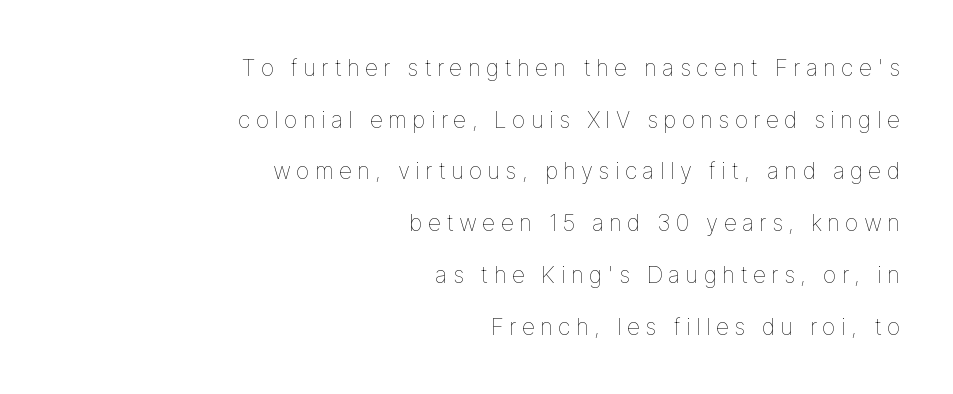
The image shows 23 px text type, upright; set right-aligned, loose line spacing (2.25x), unusually wide letter spacing (+0.22 em), not underlined.
